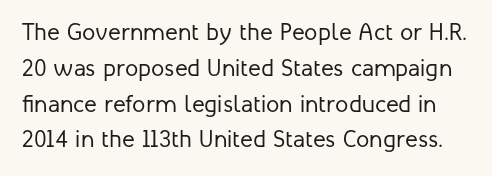
{"italic": "no", "bold": "no", "underline": "no", "line_spacing": "normal", "line_spacing_ratio": 1.49, "letter_spacing": "normal", "letter_spacing_em": 0.0, "glyph_px": 24}
